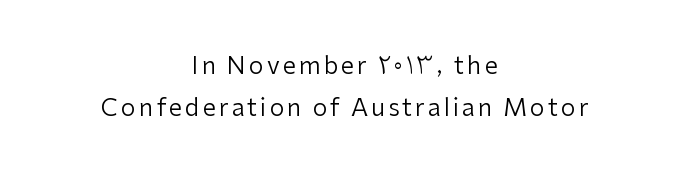
{"italic": "no", "bold": "no", "underline": "no", "align": "center", "line_spacing_ratio": 1.76, "glyph_px": 24}
